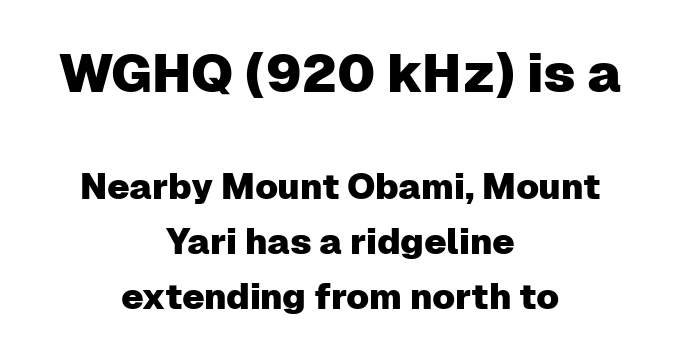
Q: Is the text italic (slanted)? A: No, it is upright.
Q: Is the typeface a serif or a sans-serif typeface? A: Sans-serif.
Q: Is the text underlined? A: No.
Q: How is the paragraph aligned? A: Centered.
Q: Is the spacing between letters normal or unusually wide? A: Normal.
Q: Is the spacing between lines tight, normal or loose? A: Normal.
Q: Which block of text is set in a larger size, the first (top) or the second (bottom)? A: The first (top) one.
Q: Width (condensed, normal, or wide)? A: Normal.
Q: Stroke contrast? A: Low.
Q: x-height? A: Medium.
Q: Monospaced? A: No.
